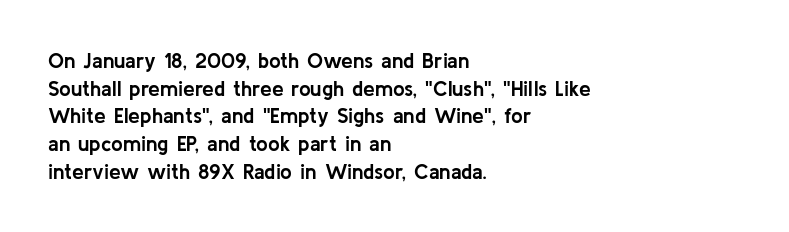
The image shows 21 px bold type, upright; set left-aligned, normal line spacing (1.32x), normal letter spacing, not underlined.
